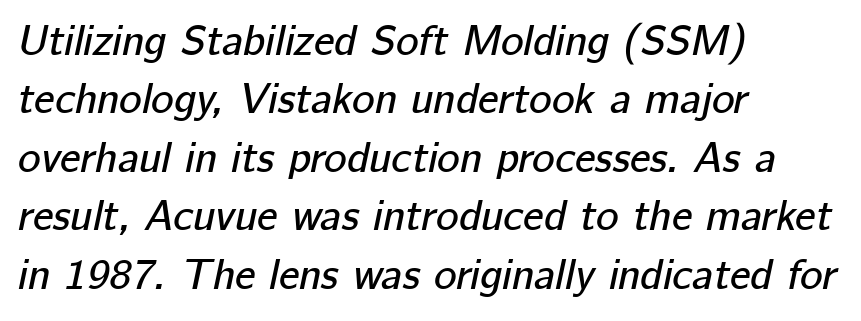
The image shows 43 px text type, italic (leaning right); set left-aligned, normal line spacing (1.36x), normal letter spacing, not underlined; low stroke contrast and a medium x-height.
